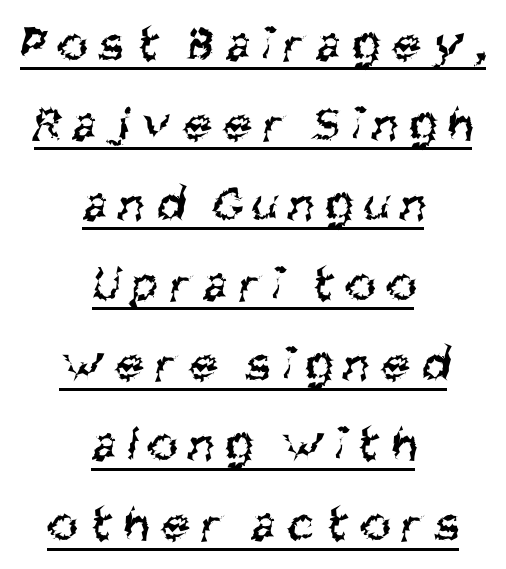
{"serif": "no", "bold": "no", "weight": "regular", "width": "condensed", "stroke_contrast": "medium", "x_height": "large", "monospaced": "no", "underline": "yes", "align": "center", "line_spacing": "normal", "line_spacing_ratio": 1.57, "letter_spacing": "wide", "letter_spacing_em": 0.24, "glyph_px": 51}
